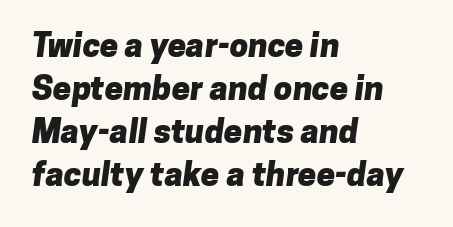
Q: Is the text bold? A: Yes.
Q: Is the typeface a serif or a sans-serif typeface? A: Sans-serif.
Q: Is the text underlined? A: No.
Q: How is the paragraph aligned? A: Left-aligned.
Q: Is the spacing between letters normal or unusually wide? A: Normal.
Q: Is the spacing between lines tight, normal or loose? A: Normal.
Q: Width (condensed, normal, or wide)? A: Normal.
Q: Stroke contrast? A: Low.
Q: x-height? A: Medium.
Q: Monospaced? A: No.
